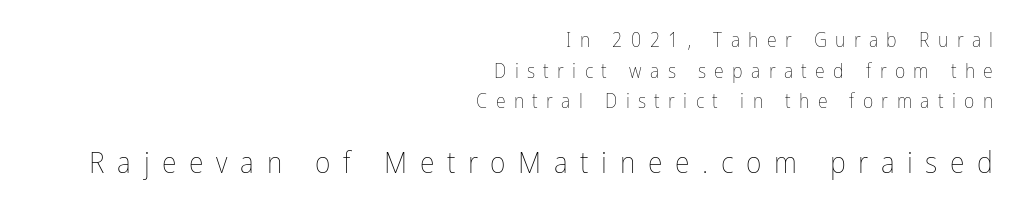
What's the leading like? Ordinary, nothing unusual. Does the lettering tilt? It doesn't — this is upright. The second block has been scaled up relative to the first. The lines in this sample share a right terminus and differ only in where they begin. Letters rest on an invisible, unmarked baseline. Look at the tracking — it's clearly loosened, letters drifting apart.
